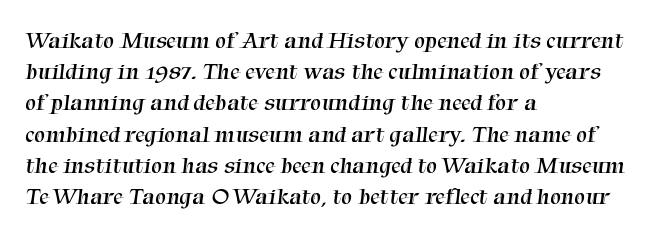
{"bold": "no", "underline": "no", "align": "left", "line_spacing": "normal", "line_spacing_ratio": 1.3, "letter_spacing": "normal", "letter_spacing_em": 0.0, "glyph_px": 24}
